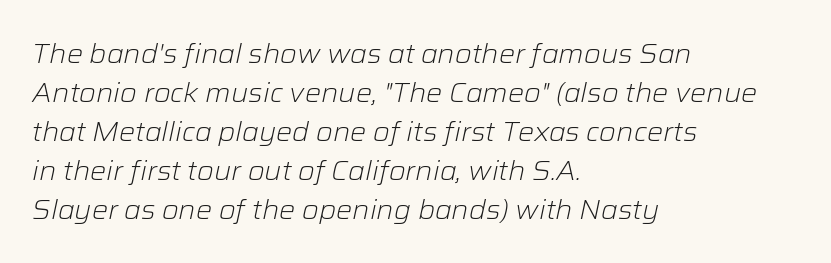
Q: Is the text bold? A: No.
Q: Is the text italic (slanted)? A: Yes, it leans right by about 12 degrees.
Q: Is the text underlined? A: No.
Q: How is the paragraph aligned? A: Left-aligned.
Q: Is the spacing between letters normal or unusually wide? A: Normal.
Q: Is the spacing between lines tight, normal or loose? A: Normal.
